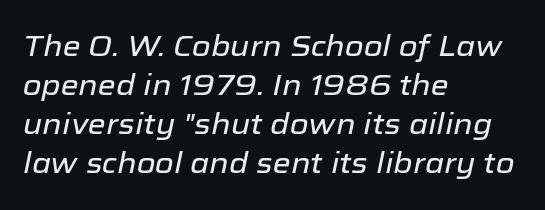
The image shows 29 px text type, italic (leaning right); set left-aligned, normal line spacing (1.35x), normal letter spacing, not underlined; low stroke contrast and a medium x-height.
